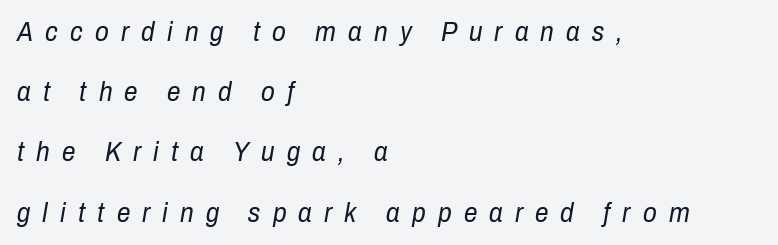
{"italic": "yes", "lean": "right", "slant_degrees": 10, "bold": "no", "underline": "no", "align": "left", "line_spacing": "loose", "line_spacing_ratio": 2.23, "letter_spacing": "wide", "letter_spacing_em": 0.45, "glyph_px": 27}
